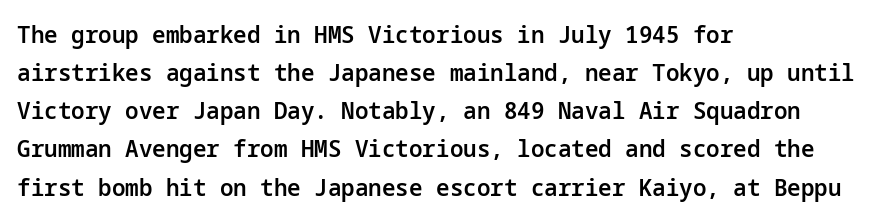
{"italic": "no", "bold": "semi", "underline": "no", "align": "left", "line_spacing": "normal", "line_spacing_ratio": 1.59, "letter_spacing": "normal", "letter_spacing_em": 0.0, "glyph_px": 24}
